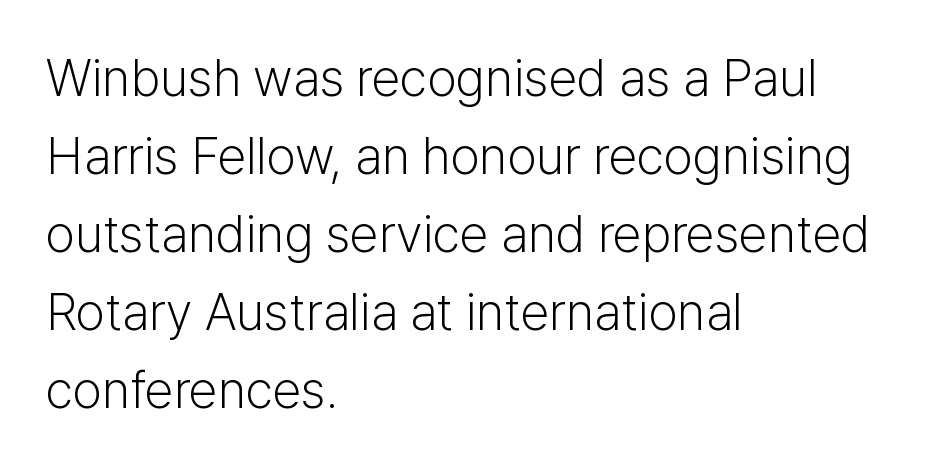
The image shows 52 px light sans-serif type, upright; set left-aligned, normal line spacing (1.5x), normal letter spacing, not underlined; low stroke contrast and a medium x-height.
